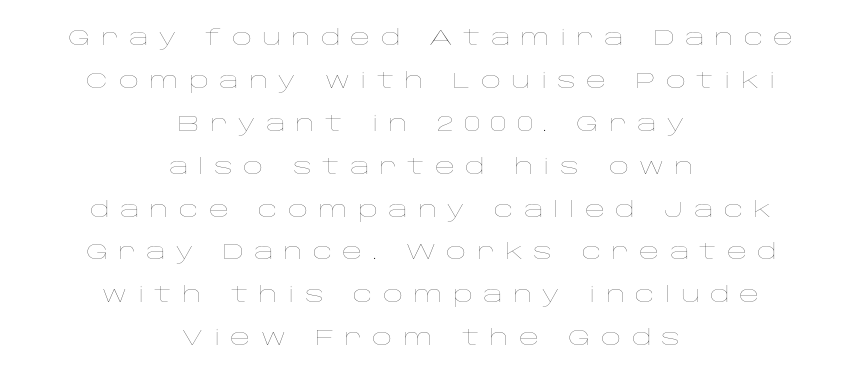
The baseline area is clear. A centered setting, common on invitations and titles, is used for this passage. What stands out about the letter spacing? Its width — letters are far apart. Compared with a typical body face, this is equally light or lighter still. Characters remain perfectly vertical along every line. Notice the wide empty band between every row — that's loose leading.
